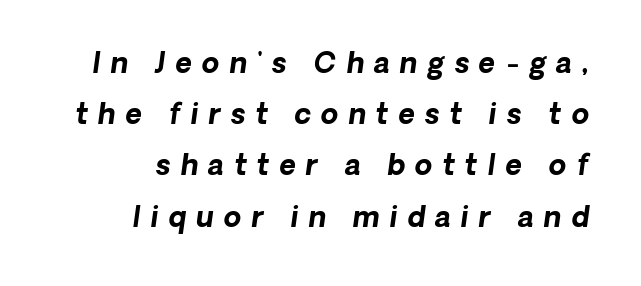
The image shows 28 px bold sans-serif type; set right-aligned, line spacing 1.83x, unusually wide letter spacing (+0.36 em), not underlined; low stroke contrast and a medium x-height.
